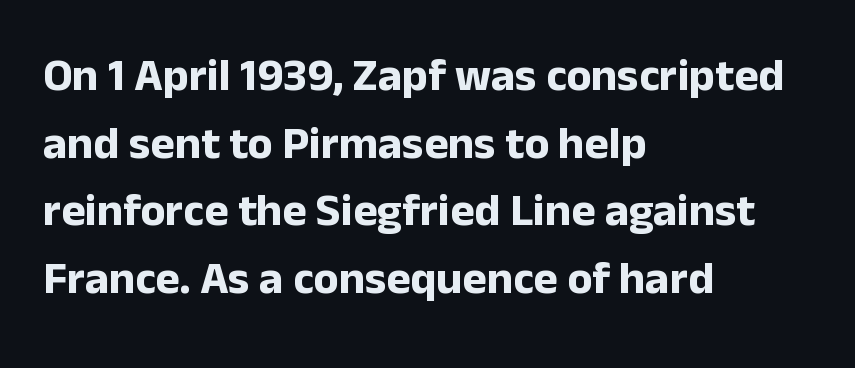
Q: Is the text bold? A: Yes.
Q: Is the text italic (slanted)? A: No, it is upright.
Q: Is the typeface a serif or a sans-serif typeface? A: Sans-serif.
Q: Is the text underlined? A: No.
Q: How is the paragraph aligned? A: Left-aligned.
Q: Is the spacing between letters normal or unusually wide? A: Normal.
Q: Is the spacing between lines tight, normal or loose? A: Normal.
Q: Width (condensed, normal, or wide)? A: Normal.
Q: Stroke contrast? A: Low.
Q: x-height? A: Medium.
Q: Monospaced? A: No.
